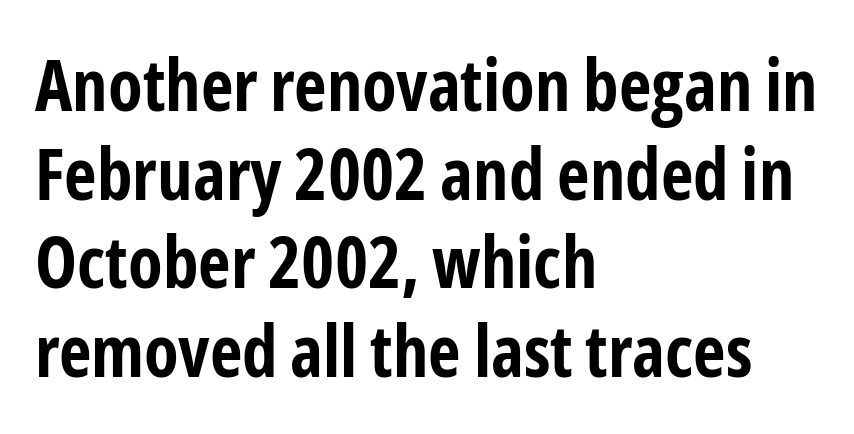
The gaps between neighbouring characters are ordinary and unremarkable. These lines were composed using upright roman letters. Nothing sits at the stroke ends, so this counts as sans-serif. Here the designer chose a conventional face with non-uniform glyph widths.
